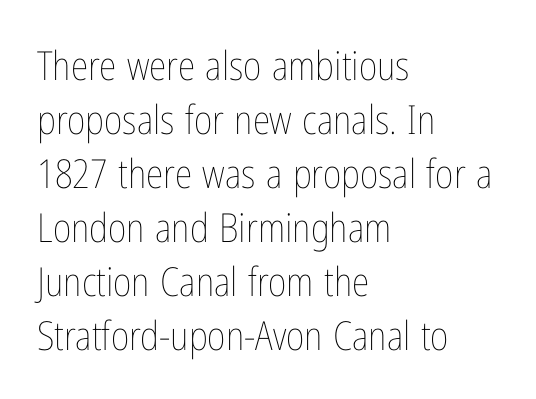
{"italic": "no", "bold": "no", "weight": "thin", "width": "condensed", "stroke_contrast": "low", "x_height": "medium", "monospaced": "no", "underline": "no", "align": "left", "line_spacing": "normal", "line_spacing_ratio": 1.35, "letter_spacing": "normal", "letter_spacing_em": 0.0, "glyph_px": 40}
